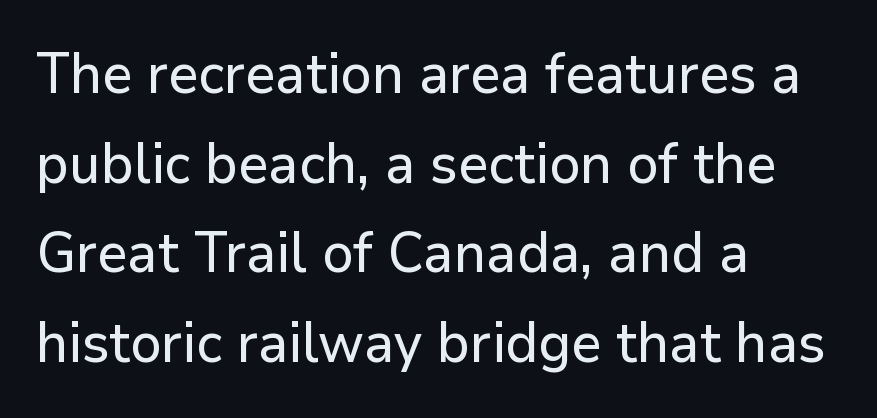
{"serif": "no", "italic": "no", "width": "normal", "stroke_contrast": "low", "x_height": "medium", "monospaced": "no", "underline": "no", "align": "left", "line_spacing": "normal", "line_spacing_ratio": 1.6, "letter_spacing": "normal", "letter_spacing_em": 0.0, "glyph_px": 56}
